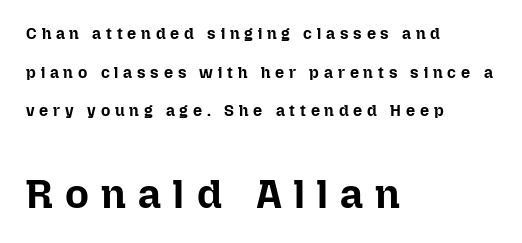
I'd describe the lettering as bold — thick and assertive. This sample trades compactness for vertical openness between lines. The line texture is sparse and dotted thanks to wide tracking. The paragraph has a hard left edge and a soft right edge. Is this a fixed-width face? No — the glyphs have proportional, varying widths. Quick note: underline off.
